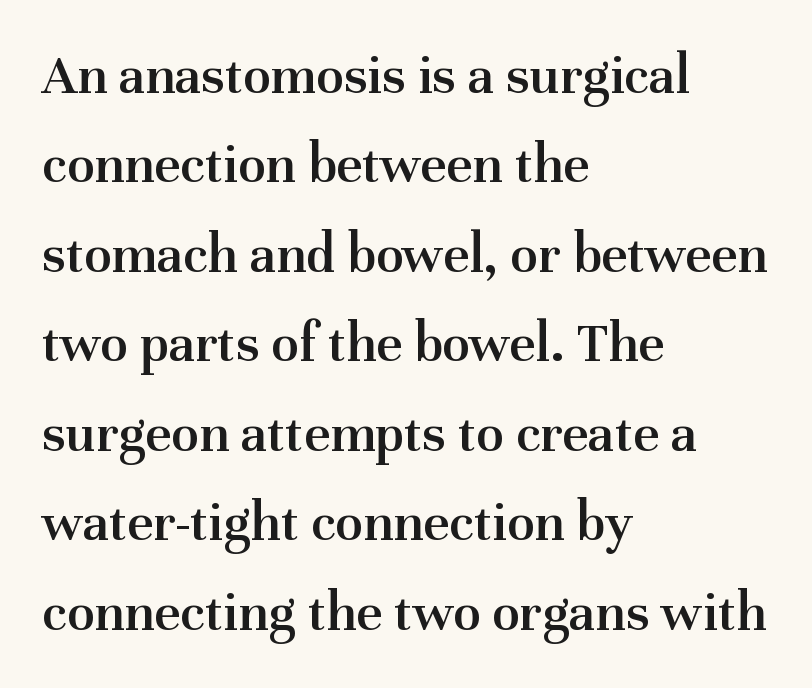
The image shows 57 px semibold serif type, upright; set left-aligned, normal line spacing (1.57x), normal letter spacing, not underlined; medium stroke contrast and a medium x-height.
